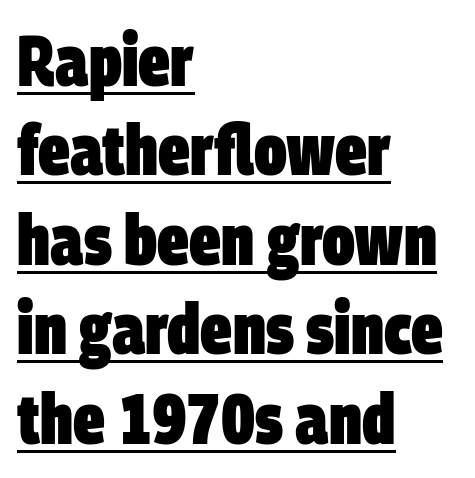
The image shows 71 px heavy, condensed sans-serif type; set left-aligned, normal line spacing (1.26x), normal letter spacing, underlined; low stroke contrast and a large x-height.
